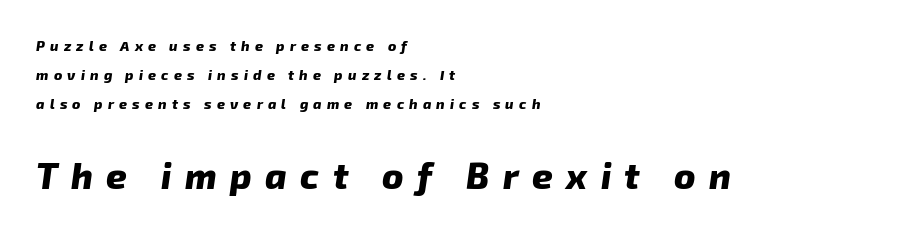
Q: Is the text bold? A: Yes.
Q: Is the typeface a serif or a sans-serif typeface? A: Sans-serif.
Q: Is the text underlined? A: No.
Q: How is the paragraph aligned? A: Left-aligned.
Q: Is the spacing between letters normal or unusually wide? A: Unusually wide.
Q: Is the spacing between lines tight, normal or loose? A: Loose.
Q: Which block of text is set in a larger size, the first (top) or the second (bottom)? A: The second (bottom) one.
Q: Width (condensed, normal, or wide)? A: Normal.
Q: Stroke contrast? A: Low.
Q: x-height? A: Medium.
Q: Monospaced? A: No.
